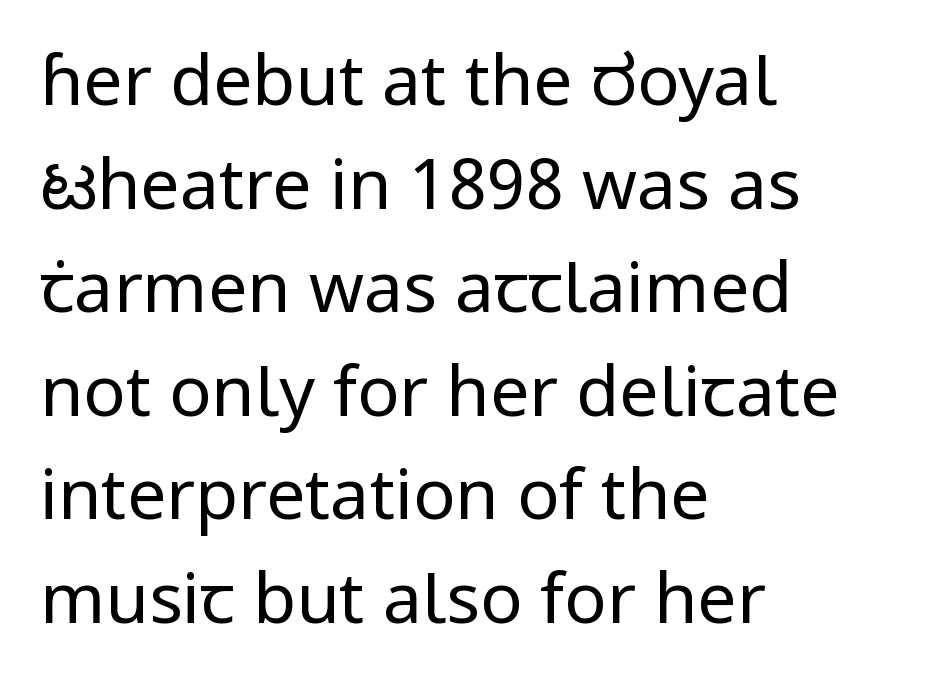
Q: Is the text bold? A: No.
Q: Is the text italic (slanted)? A: No, it is upright.
Q: Is the typeface a serif or a sans-serif typeface? A: Sans-serif.
Q: Is the text underlined? A: No.
Q: How is the paragraph aligned? A: Left-aligned.
Q: Is the spacing between letters normal or unusually wide? A: Normal.
Q: Is the spacing between lines tight, normal or loose? A: Normal.
Q: Width (condensed, normal, or wide)? A: Normal.
Q: Stroke contrast? A: Low.
Q: x-height? A: Medium.
Q: Monospaced? A: No.
